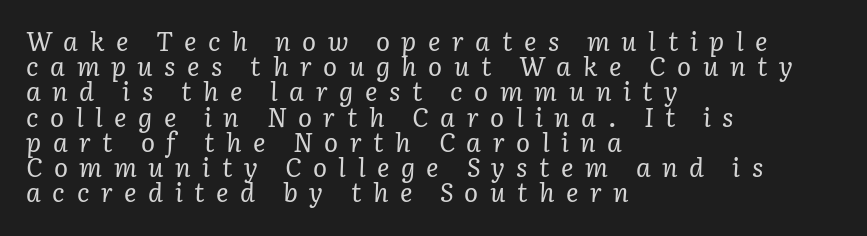
Students, observe: this is what under-led, compact text looks like. Caption: face not bold, strokes unweighted. This is oblique type, the kind used for emphasis or titles. This sample uses expanded letter spacing, leaving extra air between glyphs. Where is the straight margin? On the left.
